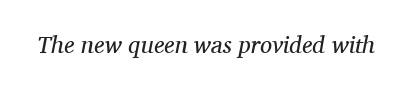
Q: Is the text bold? A: No.
Q: Is the text italic (slanted)? A: Yes, it leans right by about 11 degrees.
Q: Is the text underlined? A: No.
Q: Is the spacing between letters normal or unusually wide? A: Normal.
